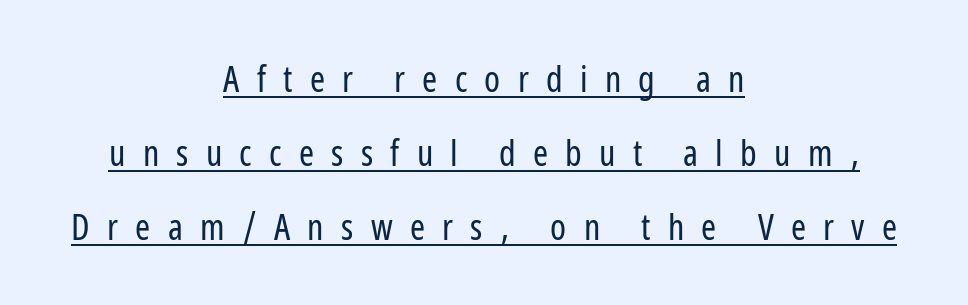
{"serif": "no", "italic": "no", "bold": "no", "weight": "regular", "width": "condensed", "stroke_contrast": "low", "x_height": "medium", "monospaced": "no", "underline": "yes", "align": "center", "line_spacing": "loose", "line_spacing_ratio": 2.06, "letter_spacing": "wide", "letter_spacing_em": 0.48, "glyph_px": 36}
